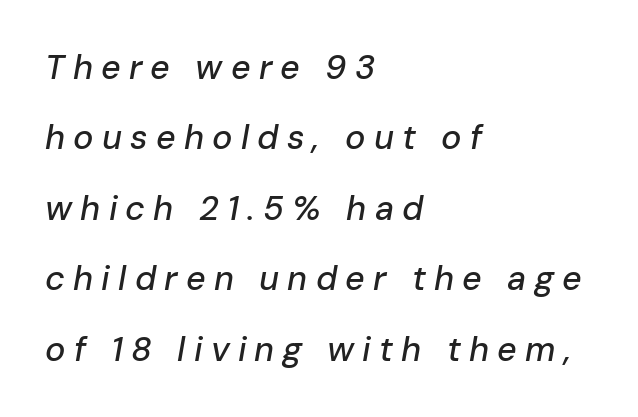
{"italic": "yes", "lean": "right", "slant_degrees": 10, "width": "normal", "stroke_contrast": "low", "x_height": "medium", "monospaced": "no", "underline": "no", "align": "left", "line_spacing": "loose", "line_spacing_ratio": 2.07, "letter_spacing": "wide", "letter_spacing_em": 0.24, "glyph_px": 34}
